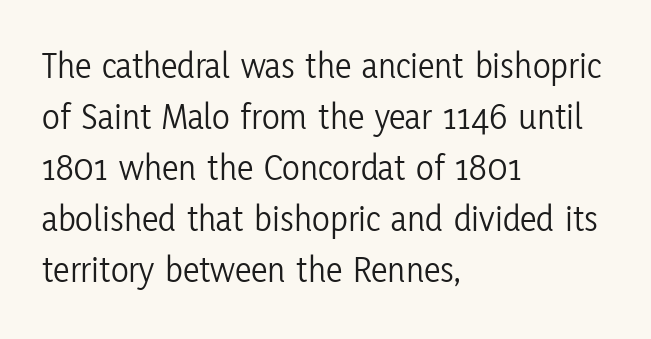
Bare-footed words on every line. Nope, not italic — everything's standing straight. The line texture is even and compact thanks to regular tracking. The block of text has a typical density, with ordinary space between rows. To sum up the face: it is a sans, with no serifs. Horizontal alignment here is leftward, the default for most running prose.
